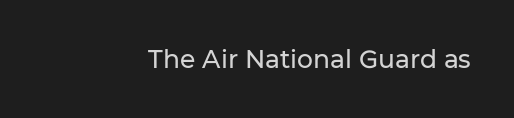
Q: Is the text italic (slanted)? A: No, it is upright.
Q: Is the text underlined? A: No.
Q: Is the spacing between letters normal or unusually wide? A: Normal.
